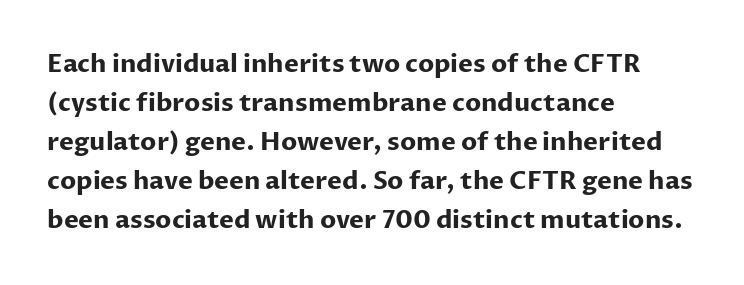
Q: Is the text bold? A: Yes.
Q: Is the text italic (slanted)? A: No, it is upright.
Q: Is the text underlined? A: No.
Q: How is the paragraph aligned? A: Left-aligned.
Q: Is the spacing between letters normal or unusually wide? A: Normal.
Q: Is the spacing between lines tight, normal or loose? A: Normal.
